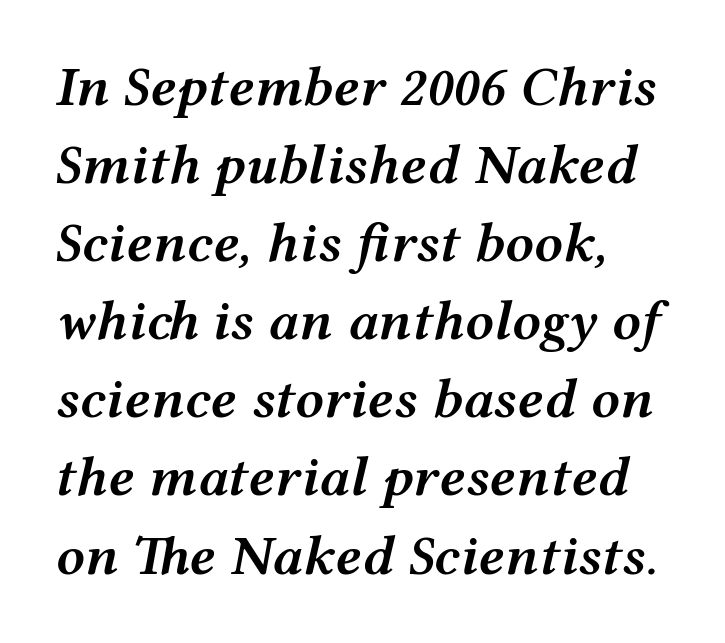
There is no visible air inserted between adjacent glyphs. Moderately thickened strokes mark this as semibold type. Only glyphs here, with clear space below each row. This sample uses an oblique cut, with every glyph tilted off the vertical. Is this a fixed-width face? No — the glyphs have proportional, varying widths.
